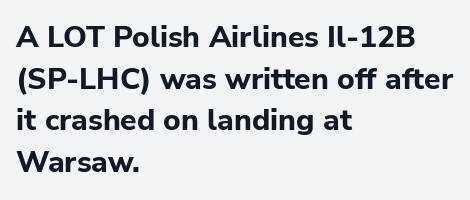
{"serif": "no", "italic": "no", "bold": "yes", "weight": "bold", "width": "normal", "stroke_contrast": "low", "x_height": "medium", "monospaced": "no", "underline": "no", "align": "left", "line_spacing": "normal", "line_spacing_ratio": 1.39, "letter_spacing": "normal", "letter_spacing_em": 0.0, "glyph_px": 30}
